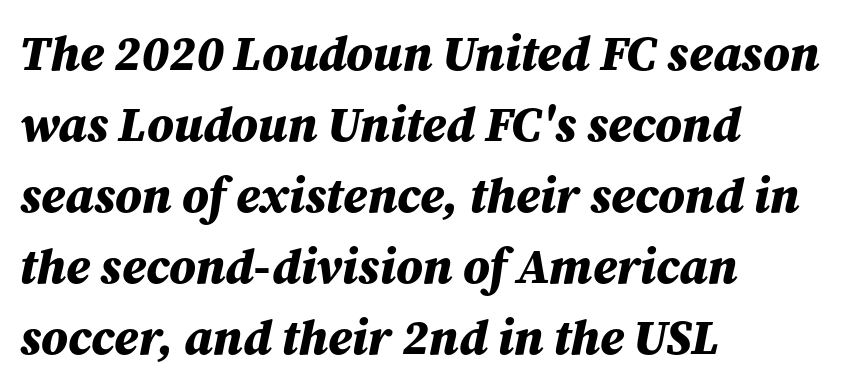
Heft: maximum for text — a bold. The leading is moderate, giving the passage an even texture. This rendering features lettering with no underline. A typesetter would call this proportional, since set widths differ per character. Does the lettering tilt? It does — this is italic. Letter spacing: default.
